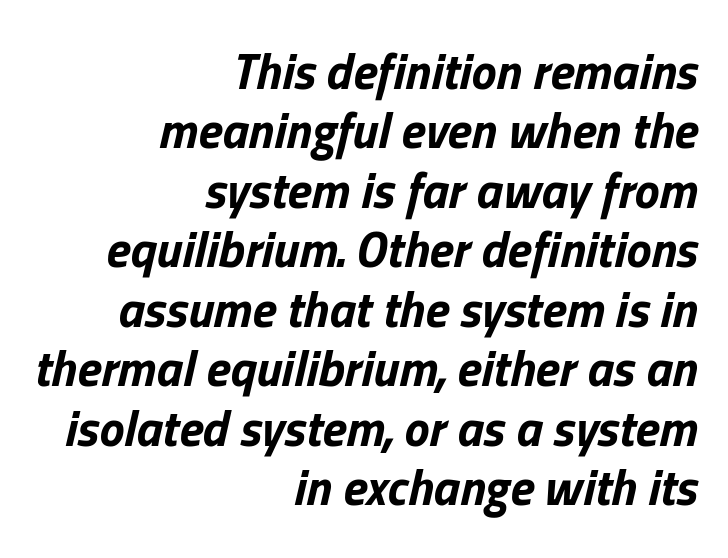
Spacing between characters is what you'd get straight out of the box. What weight is shown? A full bold with thick strokes. You could not count columns in this text — the font is proportionally spaced. The specimen reads as italic at a glance. A bare baseline throughout the passage. Caption: multi-line text, flush right, ragged left.
